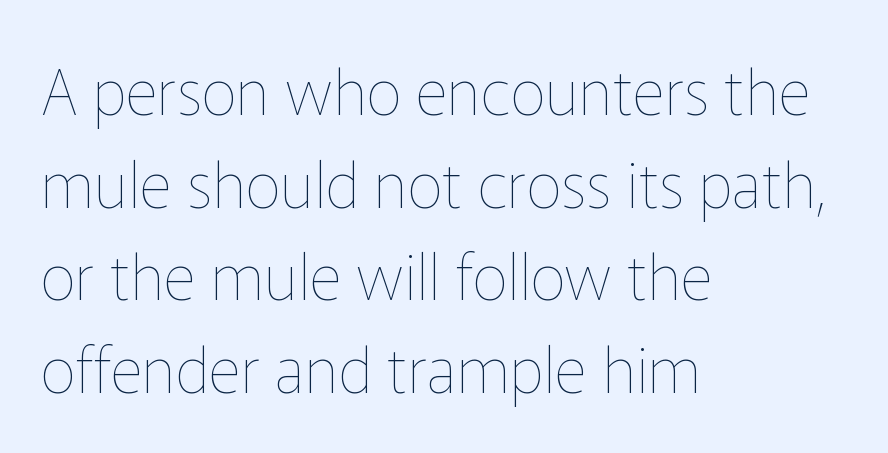
The image shows 63 px thin type, upright; set left-aligned, normal line spacing (1.47x), normal letter spacing, not underlined; low stroke contrast and a medium x-height.
